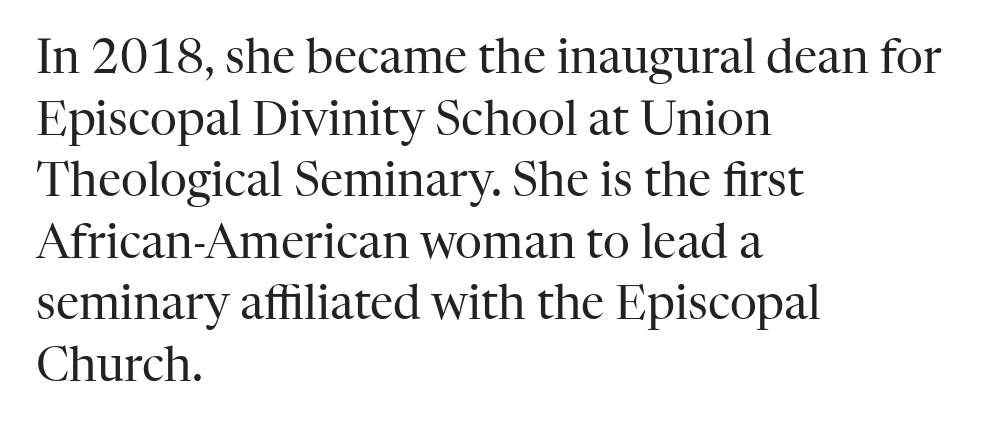
Q: Is the text bold? A: No.
Q: Is the text italic (slanted)? A: No, it is upright.
Q: Is the typeface a serif or a sans-serif typeface? A: Serif.
Q: Is the text underlined? A: No.
Q: How is the paragraph aligned? A: Left-aligned.
Q: Is the spacing between letters normal or unusually wide? A: Normal.
Q: Is the spacing between lines tight, normal or loose? A: Normal.
Q: Width (condensed, normal, or wide)? A: Normal.
Q: Stroke contrast? A: High.
Q: x-height? A: Medium.
Q: Monospaced? A: No.
